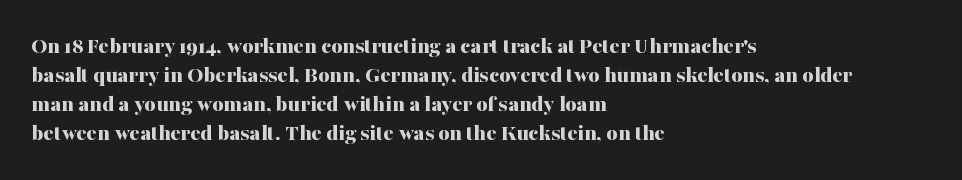
Q: Is the text bold? A: Yes.
Q: Is the text italic (slanted)? A: No, it is upright.
Q: Is the text underlined? A: No.
Q: How is the paragraph aligned? A: Left-aligned.
Q: Is the spacing between letters normal or unusually wide? A: Normal.
